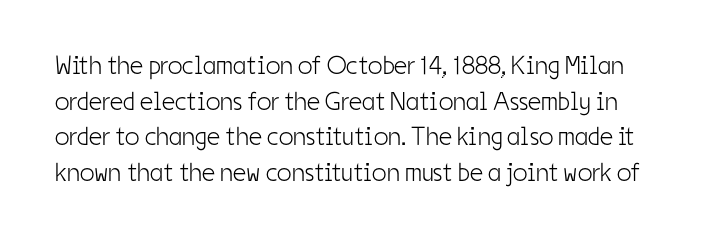
The image shows 26 px text type, upright; set normal line spacing (1.37x), normal letter spacing, not underlined.
